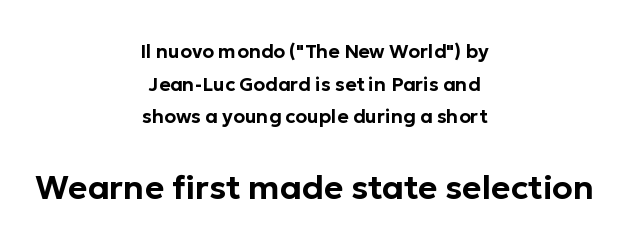
{"serif": "no", "italic": "no", "width": "normal", "stroke_contrast": "low", "x_height": "medium", "monospaced": "no", "underline": "no", "align": "center", "line_spacing_ratio": 1.72, "letter_spacing": "normal", "letter_spacing_em": 0.0, "larger_block": "second", "size_ratio": 1.74, "glyph_px": 33}
